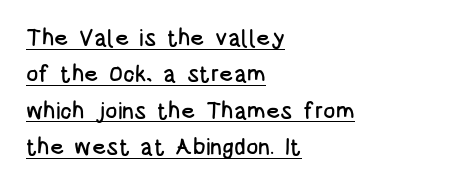
Q: Is the text italic (slanted)? A: No, it is upright.
Q: Is the text underlined? A: Yes.
Q: How is the paragraph aligned? A: Left-aligned.
Q: Is the spacing between letters normal or unusually wide? A: Normal.
Q: Is the spacing between lines tight, normal or loose? A: Normal.
